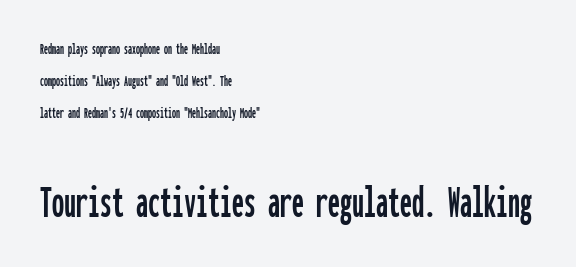
Reading down the block, your eye returns to a fixed left position each line. Monospaced: the letters line up in strict vertical columns. Words float on clear page, feet unadorned. Do the letters lean? They stand straight.
